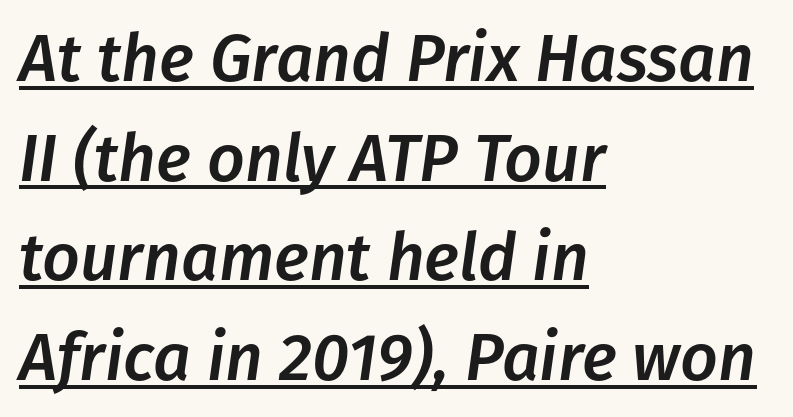
Q: Is the text italic (slanted)? A: Yes, it leans right by about 8 degrees.
Q: Is the text underlined? A: Yes.
Q: How is the paragraph aligned? A: Left-aligned.
Q: Is the spacing between letters normal or unusually wide? A: Normal.
Q: Is the spacing between lines tight, normal or loose? A: Normal.
Q: Width (condensed, normal, or wide)? A: Normal.
Q: Stroke contrast? A: Low.
Q: x-height? A: Medium.
Q: Monospaced? A: No.
